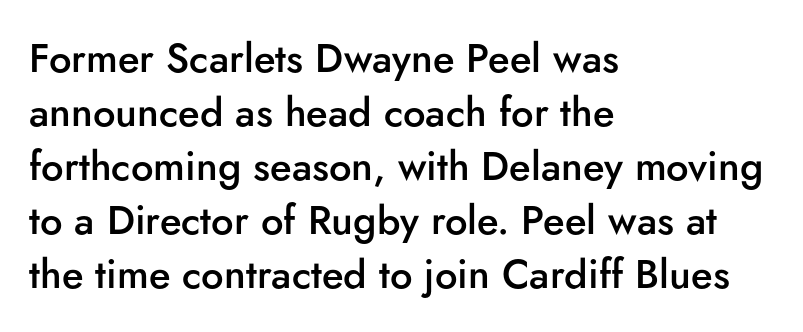
{"serif": "no", "italic": "no", "bold": "semi", "weight": "semibold", "width": "normal", "stroke_contrast": "low", "x_height": "small", "monospaced": "no", "underline": "no", "align": "left", "line_spacing": "normal", "line_spacing_ratio": 1.35, "letter_spacing": "normal", "letter_spacing_em": 0.0, "glyph_px": 40}
